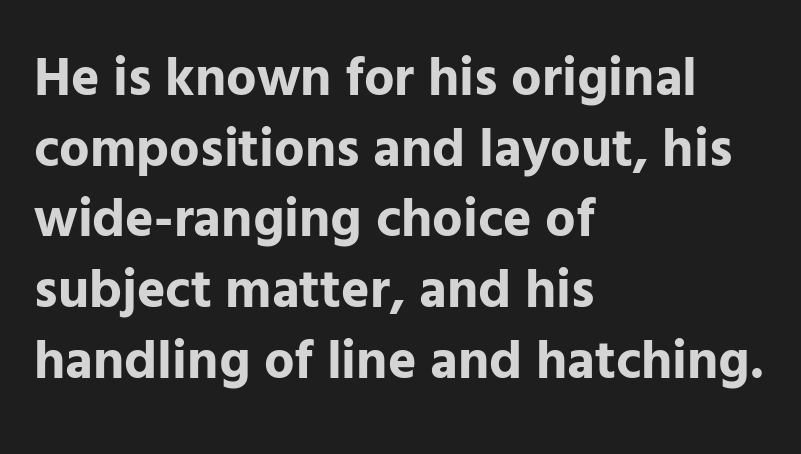
Q: Is the text bold? A: Yes.
Q: Is the text italic (slanted)? A: No, it is upright.
Q: Is the typeface a serif or a sans-serif typeface? A: Sans-serif.
Q: Is the text underlined? A: No.
Q: How is the paragraph aligned? A: Left-aligned.
Q: Is the spacing between letters normal or unusually wide? A: Normal.
Q: Is the spacing between lines tight, normal or loose? A: Normal.
Q: Width (condensed, normal, or wide)? A: Normal.
Q: Stroke contrast? A: Low.
Q: x-height? A: Medium.
Q: Monospaced? A: No.
